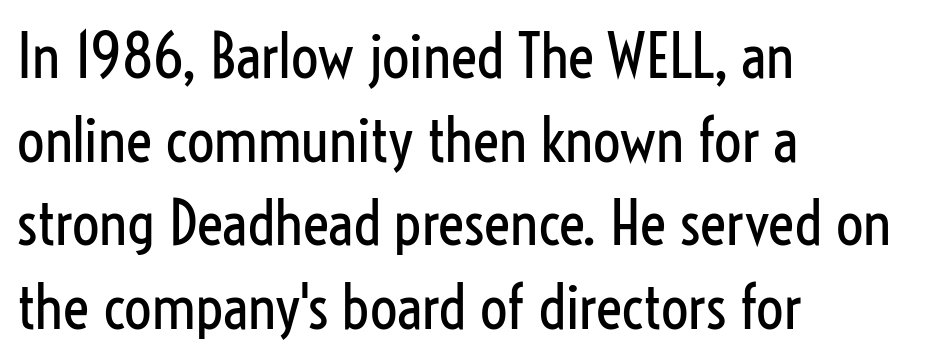
Look at the bottom of the vertical strokes: they stop flat, with no serifs. This sample is left-justified, so line endings fall wherever the words run out. How are the letters spaced? Ordinarily, with no added tracking. The letters advance in unequal steps, a hallmark of proportional type.
